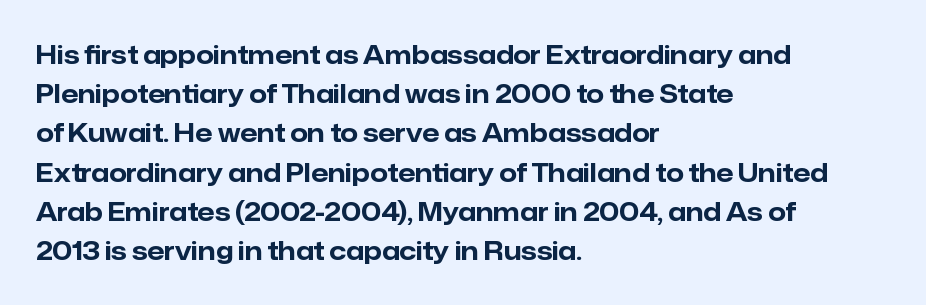
There is no visible air inserted between adjacent glyphs. This sample is left-justified, so line endings fall wherever the words run out. Normally led — the rows are evenly, conventionally spaced. The lettering holds an erect, upright posture throughout.
